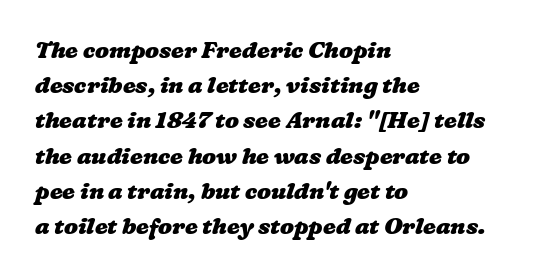
Emphasis by weight is at full strength: bold. The space between consecutive lines is moderate. This rendering uses left alignment, leaving the right contour irregular. Plain, unruled lines of type. Honestly, the letter spacing is just normal — you wouldn't notice it.
